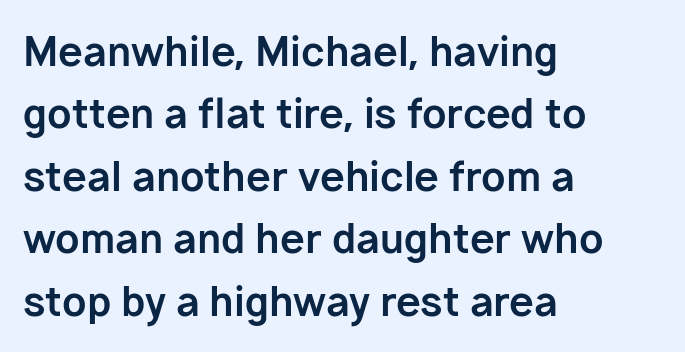
The image shows 40 px bold sans-serif type, upright; set left-aligned, normal line spacing (1.56x), normal letter spacing, not underlined; low stroke contrast and a medium x-height.
